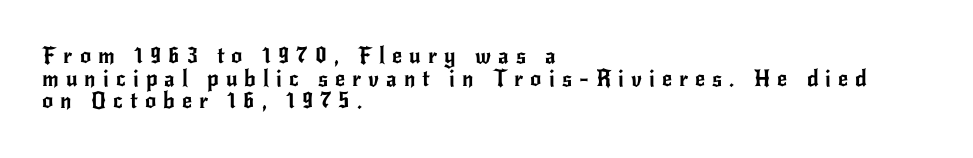
{"italic": "no", "underline": "no", "align": "left", "line_spacing": "tight", "line_spacing_ratio": 1.03, "letter_spacing": "wide", "letter_spacing_em": 0.32, "glyph_px": 22}
